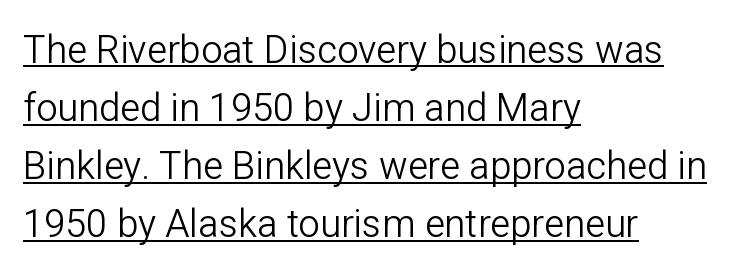
{"serif": "no", "italic": "no", "bold": "no", "weight": "light", "width": "normal", "stroke_contrast": "low", "x_height": "medium", "monospaced": "no", "underline": "yes", "align": "left", "line_spacing": "normal", "line_spacing_ratio": 1.53, "letter_spacing": "normal", "letter_spacing_em": 0.0, "glyph_px": 38}
